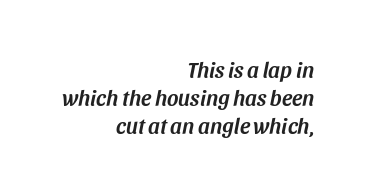
The letters are slanted; this is an italic face. The words here are not underlined. There is no visible air inserted between adjacent glyphs. Reading down the block, your eye finds every line finishing at a fixed right position. Normally led — the rows are evenly, conventionally spaced.
